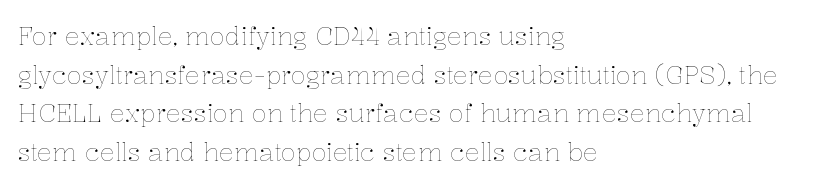
The image shows 25 px text type, upright; set left-aligned, normal line spacing (1.55x), normal letter spacing, not underlined.
